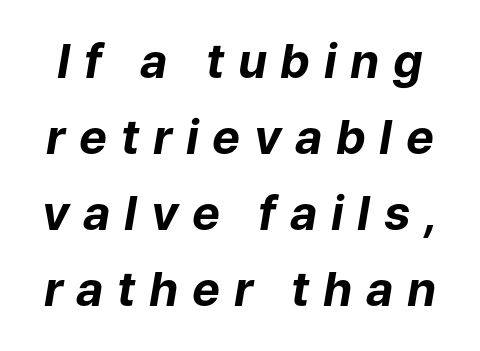
The image shows 47 px bold type, italic (leaning right); set normal line spacing (1.62x), unusually wide letter spacing (+0.29 em), not underlined; low stroke contrast and a medium x-height.
